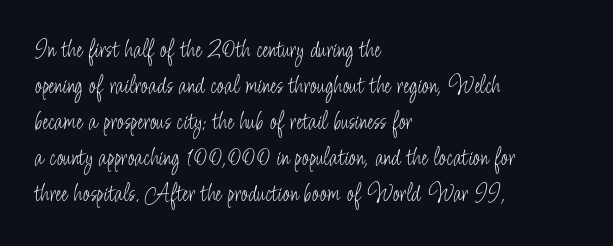
Q: Is the text bold? A: No.
Q: Is the text italic (slanted)? A: Yes.
Q: Is the text underlined? A: No.
Q: How is the paragraph aligned? A: Left-aligned.
Q: Is the spacing between letters normal or unusually wide? A: Normal.
Q: Is the spacing between lines tight, normal or loose? A: Normal.
